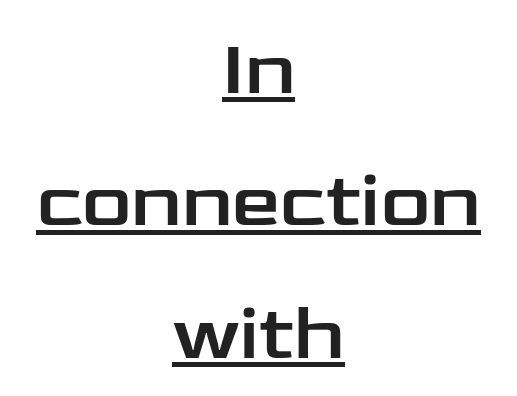
{"serif": "no", "italic": "no", "width": "wide", "stroke_contrast": "low", "x_height": "medium", "monospaced": "no", "underline": "yes", "align": "center", "line_spacing_ratio": 1.72, "letter_spacing": "normal", "letter_spacing_em": 0.0, "glyph_px": 77}
